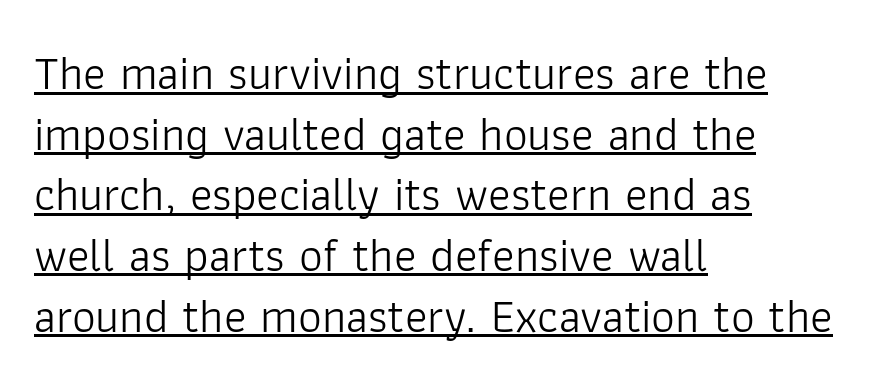
The face used here is proportionally spaced, like ordinary book or web type. One glance says typical: line gaps are just what's usual. Is the stroke heavy? The answer is a plain regular-or-lighter. Nobody touched the tracking dial on this one. The typeface chosen for these lines omits serifs. Where is the straight margin? On the left.
